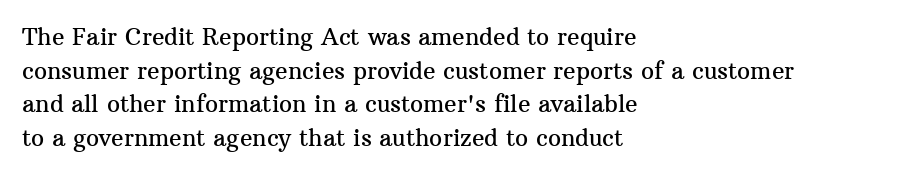
{"italic": "no", "underline": "no", "align": "left", "line_spacing": "normal", "line_spacing_ratio": 1.46, "letter_spacing": "normal", "letter_spacing_em": 0.0, "glyph_px": 23}
